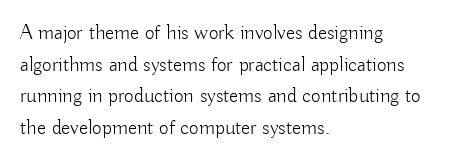
Style check: upright. Leftover space on each line is placed entirely after the last word. The rows are spaced the way most documents space them. The font is comparable to plain body text, perhaps lighter. Honestly, there is no underline to notice here at all. Nobody touched the tracking dial on this one.
